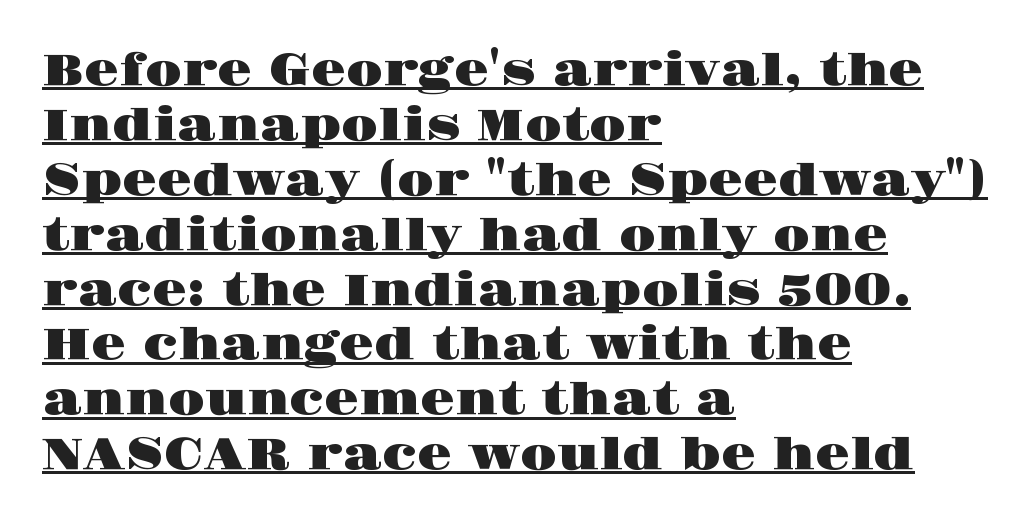
Letterform terminals end in serifs throughout the passage. Here the designer chose a conventional face with non-uniform glyph widths. Every character sits straight up, as roman type does. Caption: standard tracking, unaltered. Like a heading marked for emphasis, these lines bear an underscore. A classic flush-left, rag-right setting is used for this passage.
